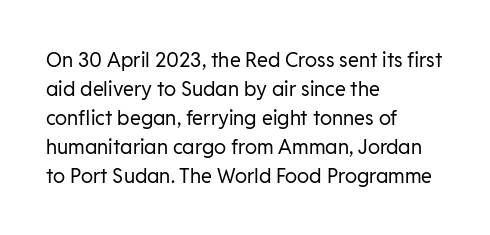
Q: Is the text bold? A: No.
Q: Is the text italic (slanted)? A: No, it is upright.
Q: Is the text underlined? A: No.
Q: How is the paragraph aligned? A: Left-aligned.
Q: Is the spacing between letters normal or unusually wide? A: Normal.
Q: Is the spacing between lines tight, normal or loose? A: Normal.
